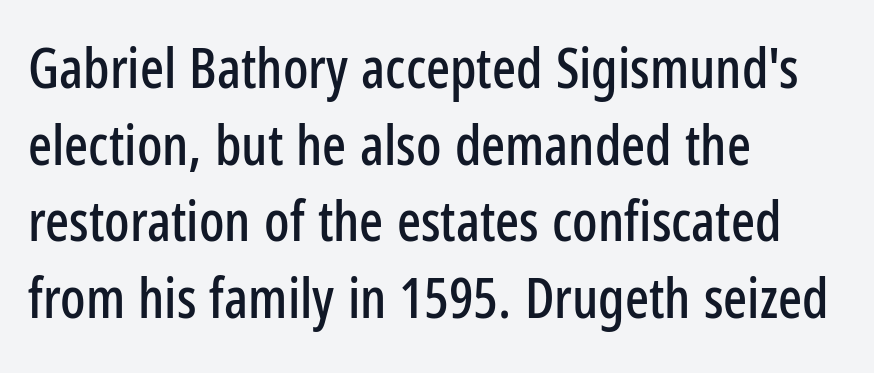
The image shows 56 px condensed sans-serif type, upright; set left-aligned, normal line spacing (1.37x), normal letter spacing, not underlined; low stroke contrast and a medium x-height.
